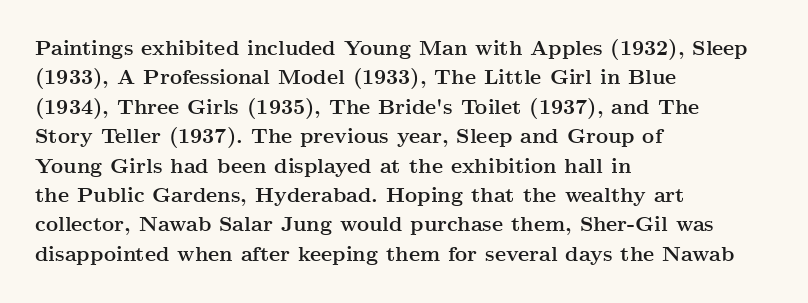
The image shows 21 px bold type, upright; set left-aligned, normal line spacing (1.4x), normal letter spacing, not underlined.
